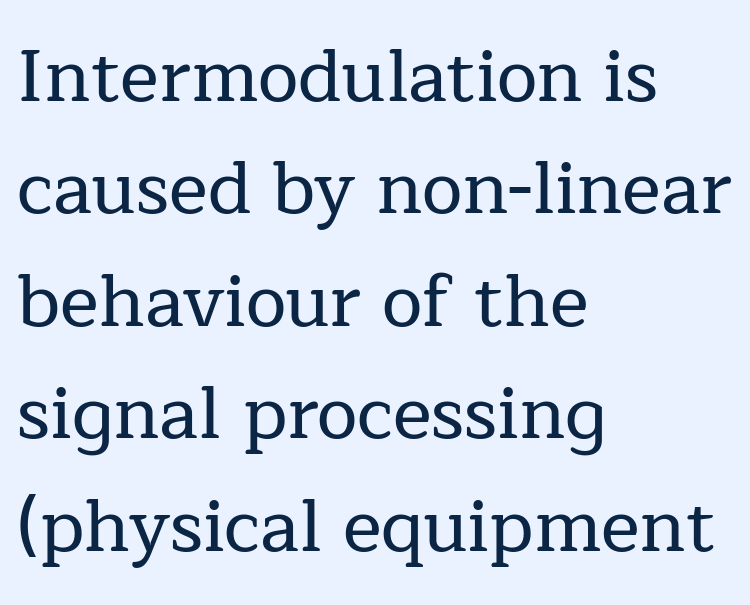
No word sits above an underline. Notice how descenders clear the ascenders below comfortably — that's standard leading. The rendering anchors every line to the left-hand side. You could not count columns in this text — the font is proportionally spaced.
